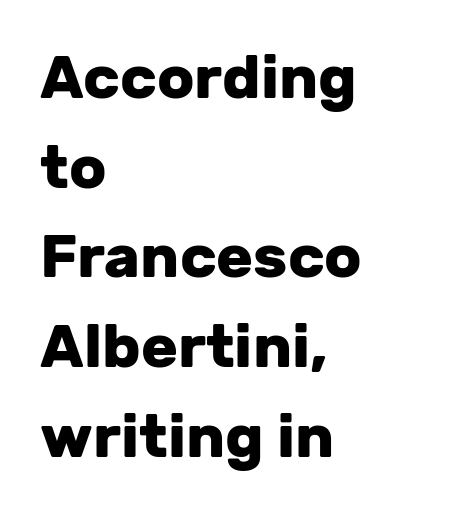
{"serif": "no", "italic": "no", "bold": "yes", "weight": "heavy", "width": "normal", "stroke_contrast": "low", "x_height": "medium", "monospaced": "no", "underline": "no", "align": "left", "line_spacing": "normal", "line_spacing_ratio": 1.47, "letter_spacing": "normal", "letter_spacing_em": 0.0, "glyph_px": 61}
